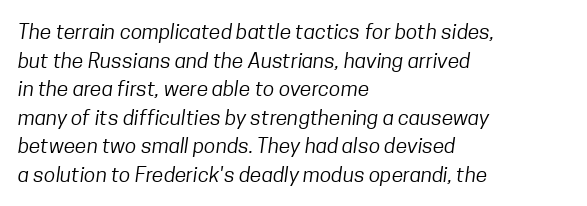
Q: Is the text bold? A: No.
Q: Is the text underlined? A: No.
Q: How is the paragraph aligned? A: Left-aligned.
Q: Is the spacing between letters normal or unusually wide? A: Normal.
Q: Is the spacing between lines tight, normal or loose? A: Normal.
